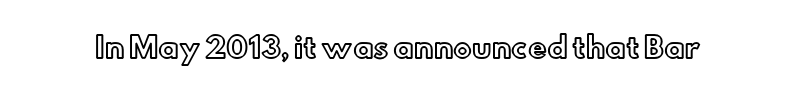
Q: Is the text italic (slanted)? A: No, it is upright.
Q: Is the text underlined? A: No.
Q: Is the spacing between letters normal or unusually wide? A: Normal.
Q: Width (condensed, normal, or wide)? A: Normal.
Q: x-height? A: Small.
Q: Monospaced? A: No.
